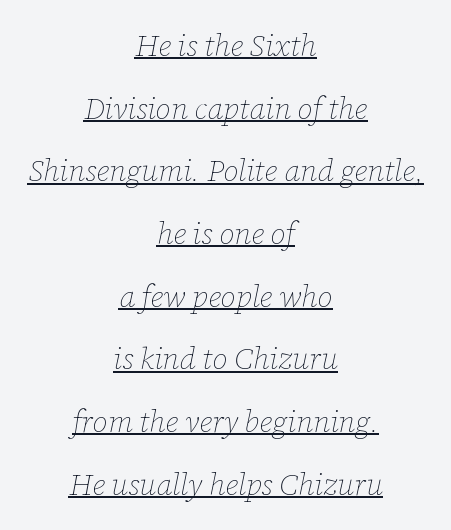
No heavy texture on the line: the type isn't bold. Between one letter and the next there's only the usual sliver of space. Successive baselines arrive slowly, with a big drop between each. Short and long lines alike share a common midpoint. This sample uses an oblique cut, with every glyph tilted off the vertical. These characters rest on top of a visible drawn line.
